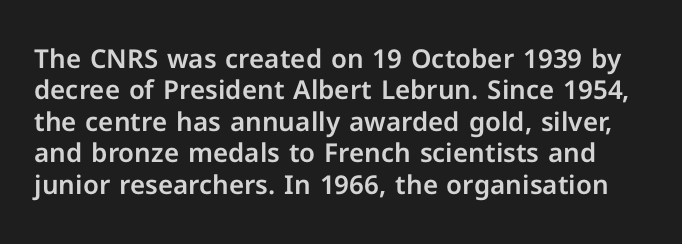
Posture: vertical. Compared with typical body copy, the letter spacing here is the same. Plain, unruled lines of type.
